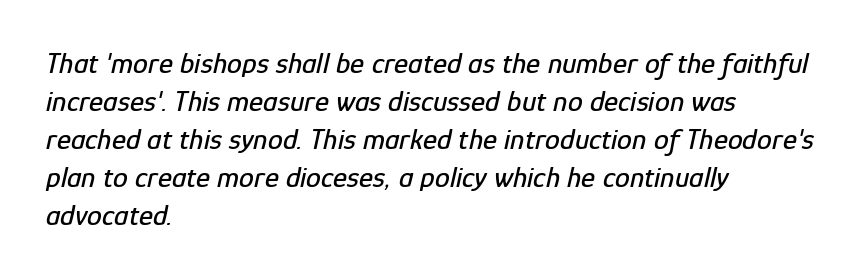
{"italic": "yes", "lean": "right", "slant_degrees": 12, "width": "condensed", "stroke_contrast": "low", "x_height": "medium", "monospaced": "no", "underline": "no", "align": "left", "line_spacing": "normal", "line_spacing_ratio": 1.27, "letter_spacing": "normal", "letter_spacing_em": 0.0, "glyph_px": 30}
